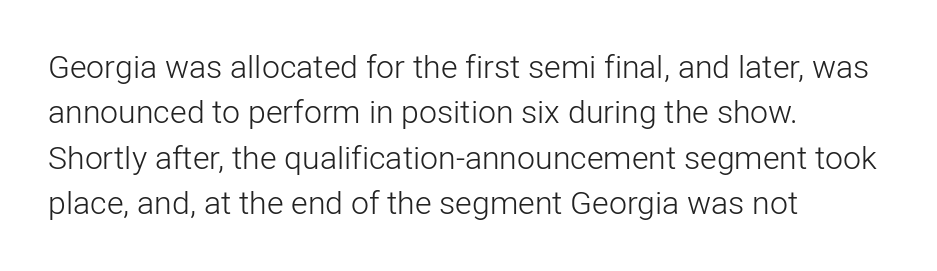
The image shows 32 px light sans-serif type, upright; set left-aligned, normal line spacing (1.42x), normal letter spacing, not underlined; low stroke contrast and a medium x-height.
